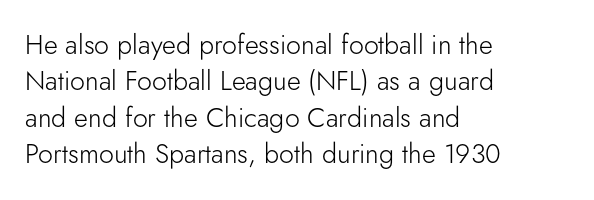
The image shows 27 px text type, upright; set left-aligned, normal line spacing (1.35x), normal letter spacing, not underlined.
